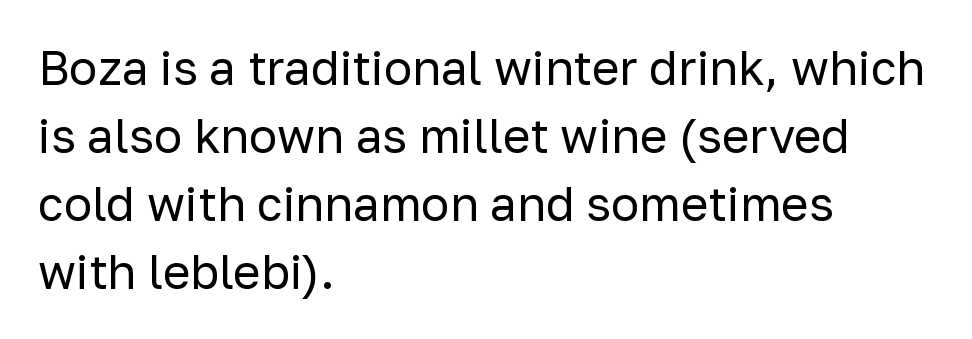
Q: Is the text bold? A: No.
Q: Is the text italic (slanted)? A: No, it is upright.
Q: Is the typeface a serif or a sans-serif typeface? A: Sans-serif.
Q: Is the text underlined? A: No.
Q: How is the paragraph aligned? A: Left-aligned.
Q: Is the spacing between letters normal or unusually wide? A: Normal.
Q: Is the spacing between lines tight, normal or loose? A: Normal.
Q: Width (condensed, normal, or wide)? A: Normal.
Q: Stroke contrast? A: Low.
Q: x-height? A: Medium.
Q: Monospaced? A: No.
